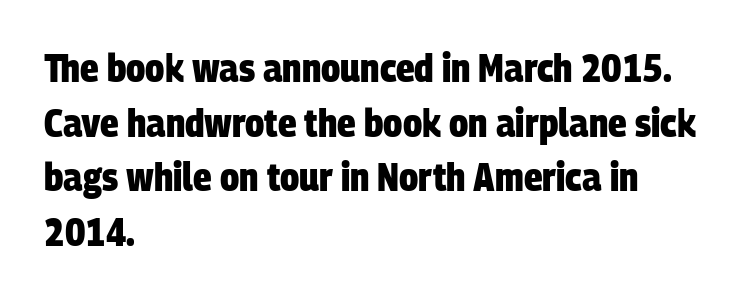
The image shows 39 px heavy, condensed sans-serif type; set left-aligned, normal line spacing (1.4x), normal letter spacing, not underlined; low stroke contrast and a large x-height.
